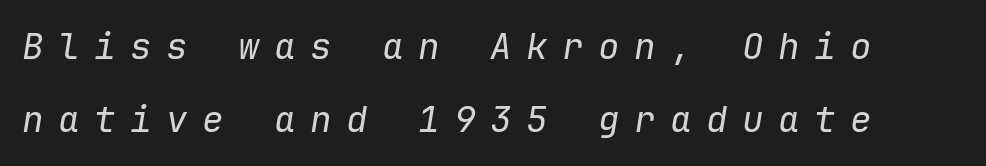
Q: Is the text bold? A: No.
Q: Is the text italic (slanted)? A: Yes, it leans right by about 9 degrees.
Q: Is the text underlined? A: No.
Q: Is the spacing between letters normal or unusually wide? A: Unusually wide.
Q: Is the spacing between lines tight, normal or loose? A: Loose.
Q: Width (condensed, normal, or wide)? A: Normal.
Q: Stroke contrast? A: Low.
Q: x-height? A: Medium.
Q: Monospaced? A: Yes.
